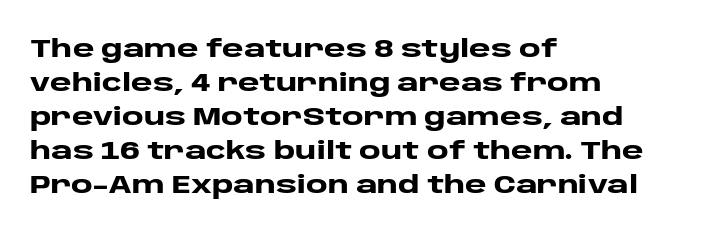
Q: Is the text bold? A: Yes.
Q: Is the text italic (slanted)? A: No, it is upright.
Q: Is the text underlined? A: No.
Q: How is the paragraph aligned? A: Left-aligned.
Q: Is the spacing between letters normal or unusually wide? A: Normal.
Q: Is the spacing between lines tight, normal or loose? A: Normal.
